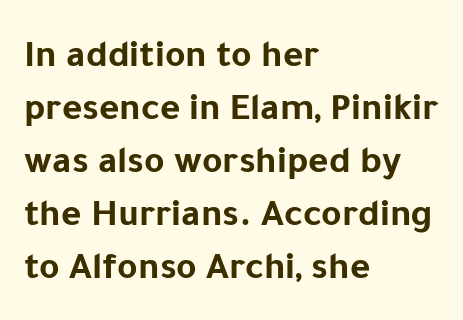
The image shows 39 px bold sans-serif type, upright; set left-aligned, normal line spacing (1.36x), normal letter spacing, not underlined; low stroke contrast and a medium x-height.
